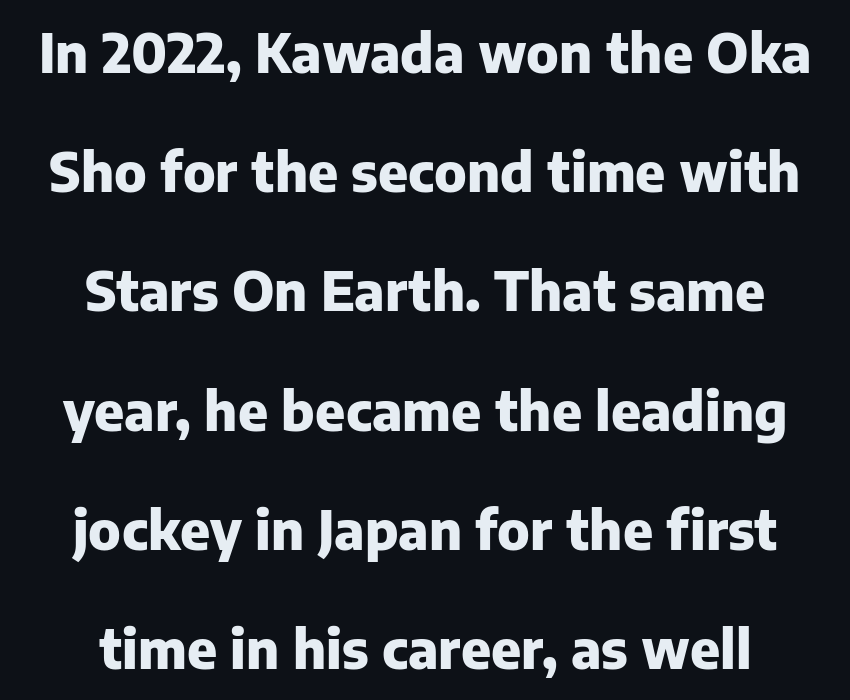
Notice how the passage keeps no hard edge, just a central spine. The font is running at its bold setting. Summary of vertical rhythm: relaxed, with wide interline spacing. How are the letters spaced? Ordinarily, with no added tracking.
